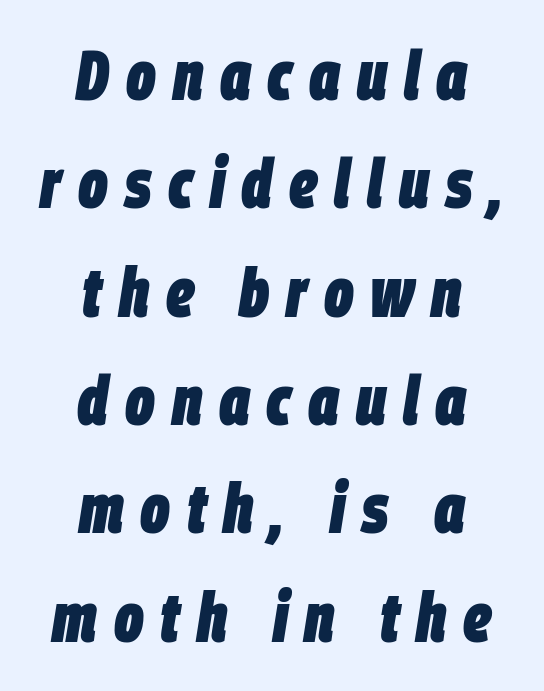
Centered paragraph, ragged on both sides. Display-style spreading of the glyphs; the letterfit is very open. These lines sit exactly where default settings would place them. The area under the type is left untouched.
